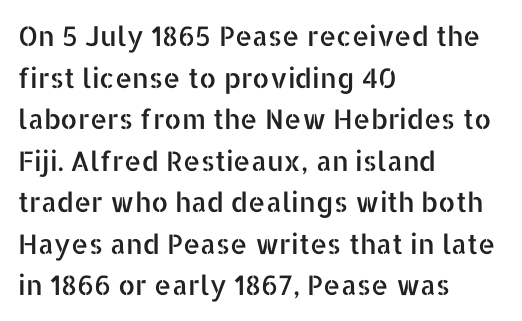
The image shows 27 px text type, upright; set left-aligned, normal line spacing (1.54x), normal letter spacing, not underlined.
